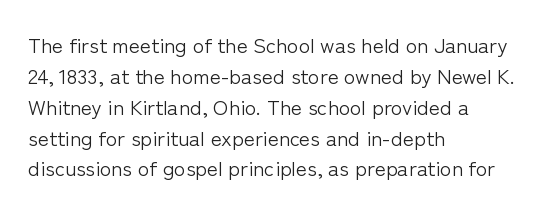
The image shows 21 px text type, upright; set left-aligned, normal line spacing (1.47x), normal letter spacing, not underlined.
